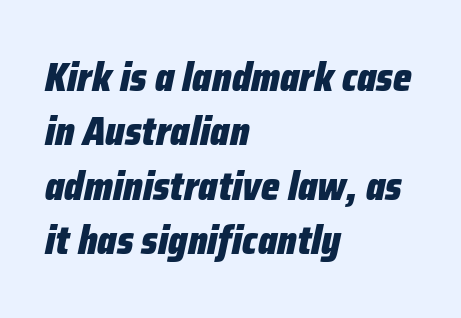
Q: Is the text bold? A: Yes.
Q: Is the text italic (slanted)? A: Yes, it leans right by about 12 degrees.
Q: Is the text underlined? A: No.
Q: How is the paragraph aligned? A: Left-aligned.
Q: Is the spacing between letters normal or unusually wide? A: Normal.
Q: Is the spacing between lines tight, normal or loose? A: Normal.
Q: Width (condensed, normal, or wide)? A: Condensed.
Q: Stroke contrast? A: Low.
Q: x-height? A: Medium.
Q: Monospaced? A: No.
